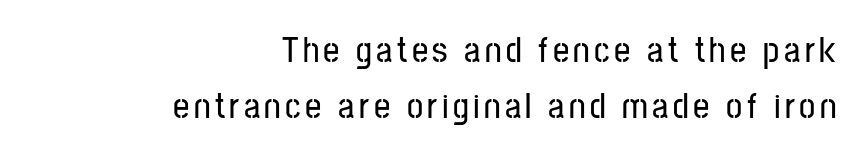
The image shows 36 px condensed sans-serif type, upright; set right-aligned, normal line spacing (1.55x), not underlined; low stroke contrast and a medium x-height.
